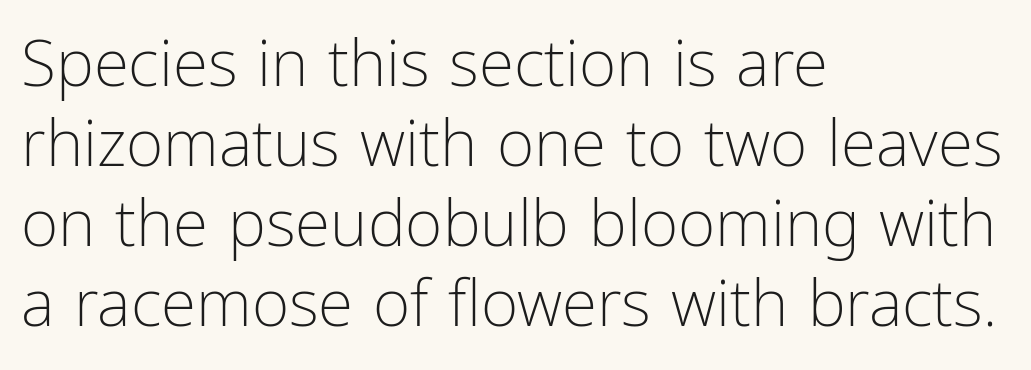
{"serif": "no", "italic": "no", "bold": "no", "weight": "light", "width": "condensed", "stroke_contrast": "low", "x_height": "medium", "monospaced": "no", "underline": "no", "align": "left", "line_spacing": "normal", "line_spacing_ratio": 1.25, "letter_spacing": "normal", "letter_spacing_em": 0.0, "glyph_px": 64}
